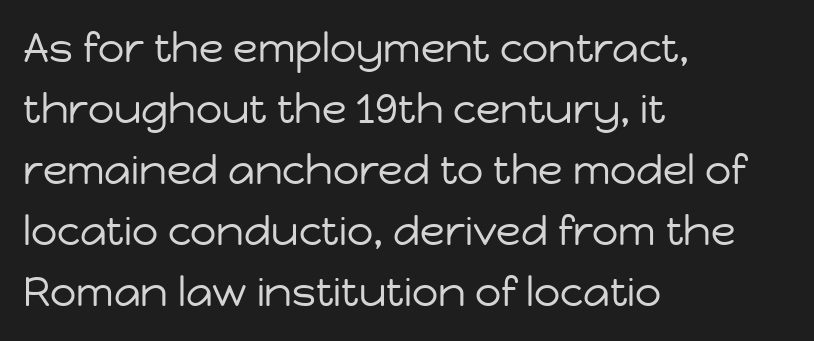
{"serif": "no", "italic": "no", "bold": "no", "weight": "regular", "width": "normal", "stroke_contrast": "low", "x_height": "medium", "monospaced": "no", "underline": "no", "align": "left", "line_spacing": "normal", "line_spacing_ratio": 1.49, "letter_spacing": "normal", "letter_spacing_em": 0.0, "glyph_px": 41}
